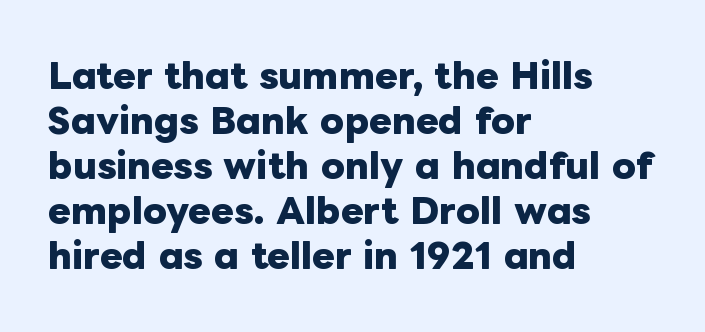
Q: Is the text bold? A: Yes.
Q: Is the text italic (slanted)? A: No, it is upright.
Q: Is the text underlined? A: No.
Q: How is the paragraph aligned? A: Left-aligned.
Q: Is the spacing between letters normal or unusually wide? A: Normal.
Q: Is the spacing between lines tight, normal or loose? A: Normal.
Q: Width (condensed, normal, or wide)? A: Normal.
Q: Stroke contrast? A: Low.
Q: x-height? A: Medium.
Q: Monospaced? A: No.
